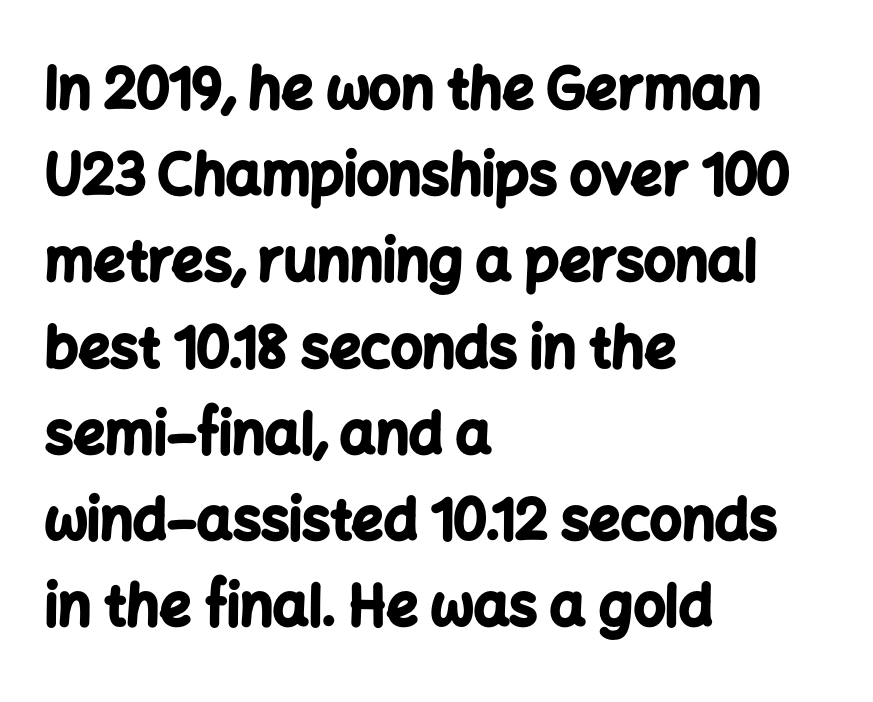
What's the leading like? Ordinary, nothing unusual. Check under the words: just untouched page. The rendering uses a bold face; every stroke is thick and dark. The glyphs in this specimen are sans serif.
